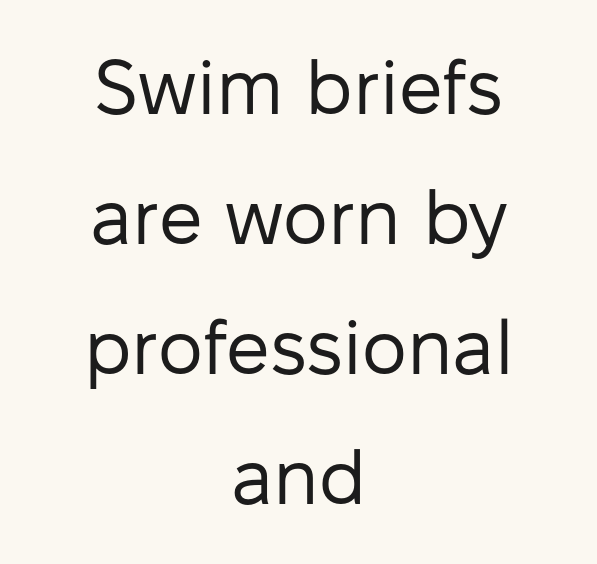
Q: Is the text bold? A: No.
Q: Is the text italic (slanted)? A: No, it is upright.
Q: Is the typeface a serif or a sans-serif typeface? A: Sans-serif.
Q: Is the text underlined? A: No.
Q: How is the paragraph aligned? A: Centered.
Q: Is the spacing between letters normal or unusually wide? A: Normal.
Q: Is the spacing between lines tight, normal or loose? A: Normal.
Q: Width (condensed, normal, or wide)? A: Normal.
Q: Stroke contrast? A: Low.
Q: x-height? A: Medium.
Q: Monospaced? A: No.
